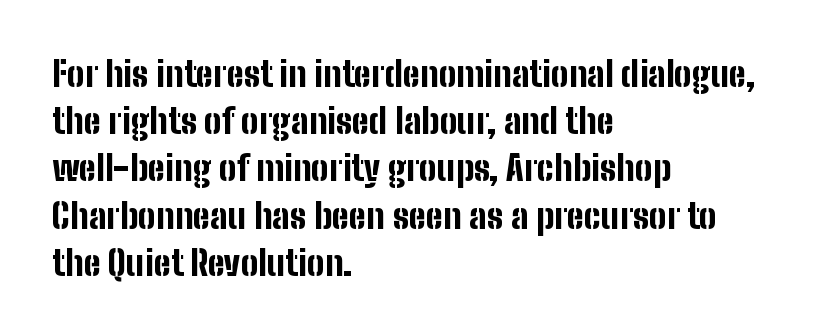
{"serif": "no", "italic": "no", "bold": "yes", "weight": "bold", "width": "condensed", "stroke_contrast": "low", "x_height": "medium", "monospaced": "no", "underline": "no", "align": "left", "line_spacing": "normal", "line_spacing_ratio": 1.35, "letter_spacing": "normal", "letter_spacing_em": 0.0, "glyph_px": 35}
